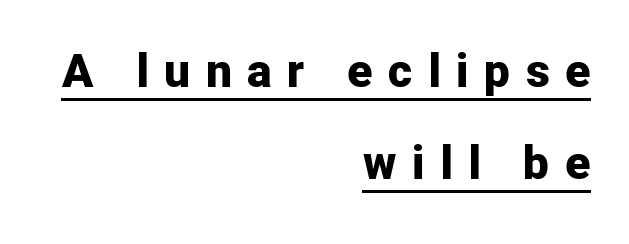
Q: Is the text bold? A: Yes.
Q: Is the text italic (slanted)? A: No, it is upright.
Q: Is the typeface a serif or a sans-serif typeface? A: Sans-serif.
Q: Is the text underlined? A: Yes.
Q: How is the paragraph aligned? A: Right-aligned.
Q: Is the spacing between letters normal or unusually wide? A: Unusually wide.
Q: Is the spacing between lines tight, normal or loose? A: Loose.
Q: Width (condensed, normal, or wide)? A: Normal.
Q: Stroke contrast? A: Low.
Q: x-height? A: Medium.
Q: Monospaced? A: No.
